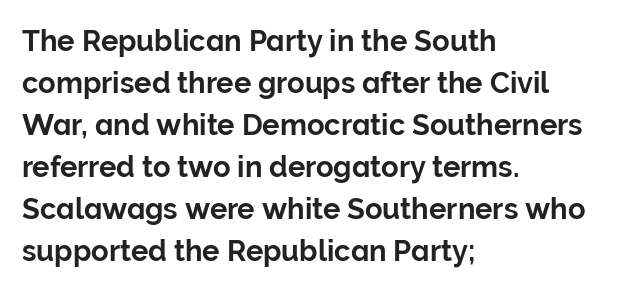
Q: Is the text italic (slanted)? A: No, it is upright.
Q: Is the typeface a serif or a sans-serif typeface? A: Sans-serif.
Q: Is the text underlined? A: No.
Q: How is the paragraph aligned? A: Left-aligned.
Q: Is the spacing between letters normal or unusually wide? A: Normal.
Q: Is the spacing between lines tight, normal or loose? A: Normal.
Q: Width (condensed, normal, or wide)? A: Normal.
Q: Stroke contrast? A: Low.
Q: x-height? A: Medium.
Q: Monospaced? A: No.
